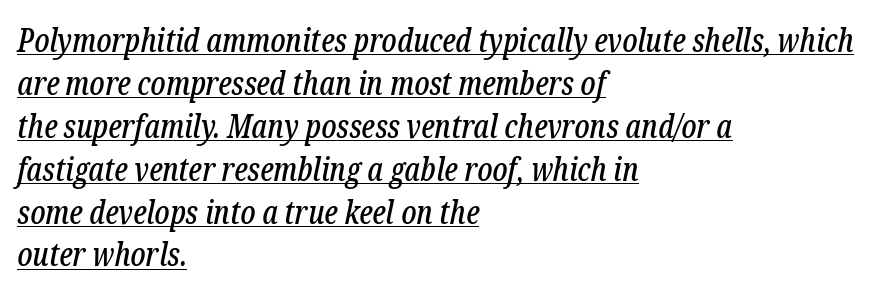
Does the type have serifs? Yes, each stem ends in a small foot. Short note: letters normally spaced. How would I describe the line gaps? Plain and ordinary. You could not count columns in this text — the font is proportionally spaced. The specimen includes a rule beneath the text block's lines.
